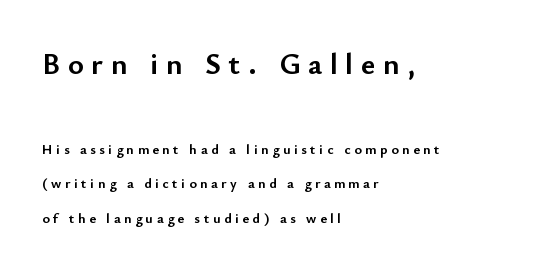
How are the letters spaced? Widely, with obvious added tracking. Bold? Absolutely — the strokes are thick and heavy. Large over small — that's the arrangement of the two blocks here. This sample is left-justified, so line endings fall wherever the words run out.
